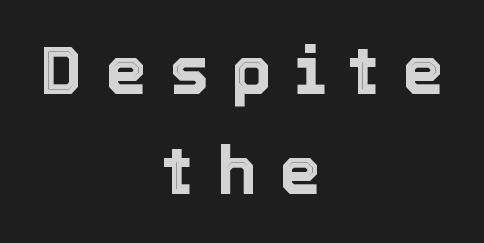
The image shows 66 px text type, upright; set centered, normal line spacing (1.52x), unusually wide letter spacing (+0.34 em), not underlined; a medium x-height.
